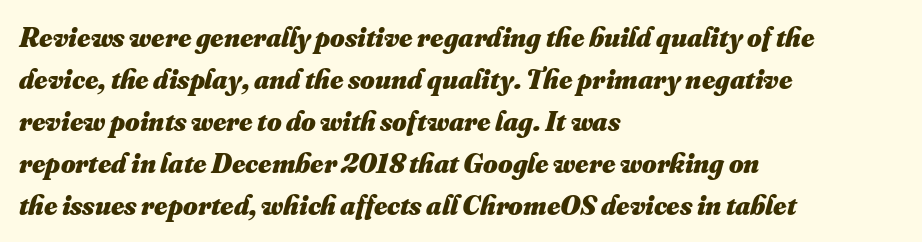
Looks like regular typesetting: each glyph gets only the width it needs. Interline gaps are of average width in this sample. What weight is shown? A full bold with thick strokes. Glyph-to-glyph distance matches everyday printed text.
